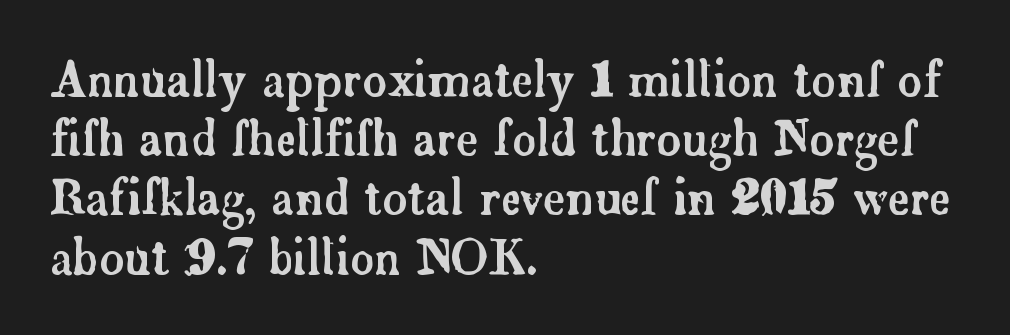
{"serif": "yes", "italic": "no", "width": "normal", "stroke_contrast": "low", "x_height": "small", "monospaced": "no", "underline": "no", "align": "left", "line_spacing": "normal", "line_spacing_ratio": 1.26, "letter_spacing": "normal", "letter_spacing_em": 0.0, "glyph_px": 47}
